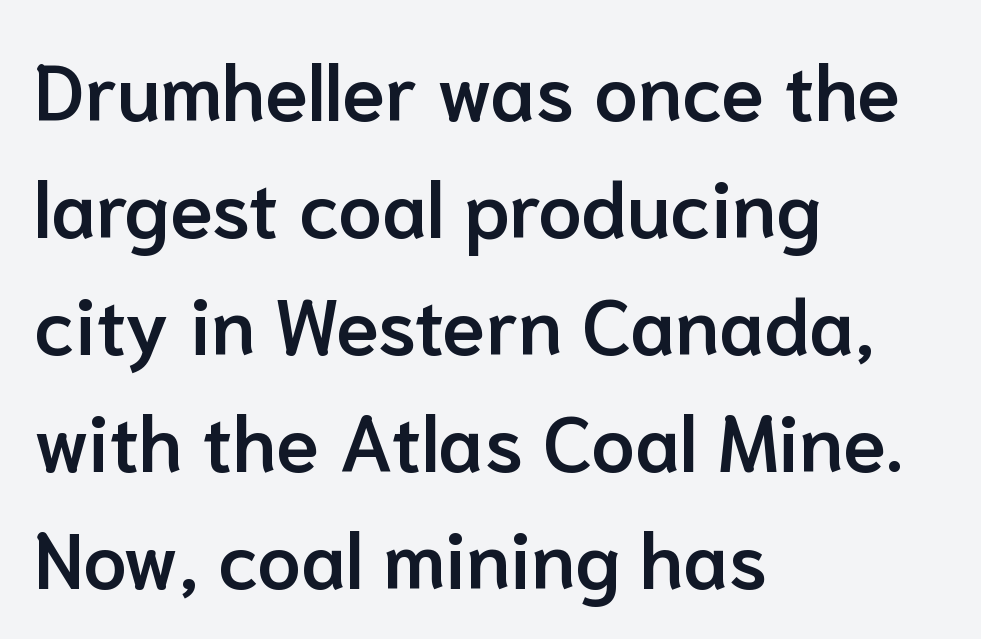
The type sits square on the baseline with zero lean. The face used here is rendered with its standard letterfit. Does the type have serifs? No, each stem ends abruptly. A fair bit of extra ink — the face is semibold, not bold.
